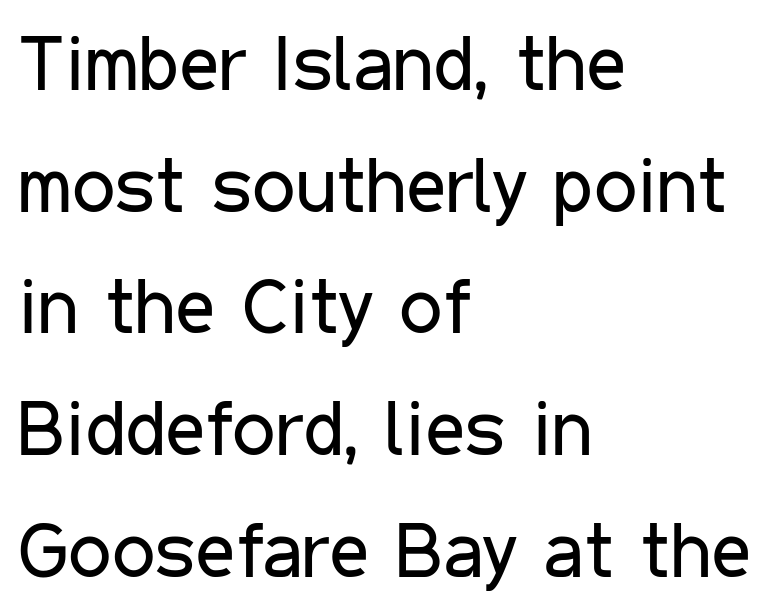
Q: Is the text bold? A: No.
Q: Is the text italic (slanted)? A: No, it is upright.
Q: Is the typeface a serif or a sans-serif typeface? A: Sans-serif.
Q: Is the text underlined? A: No.
Q: How is the paragraph aligned? A: Left-aligned.
Q: Is the spacing between letters normal or unusually wide? A: Normal.
Q: Is the spacing between lines tight, normal or loose? A: Normal.
Q: Width (condensed, normal, or wide)? A: Condensed.
Q: Stroke contrast? A: Low.
Q: x-height? A: Medium.
Q: Monospaced? A: No.
